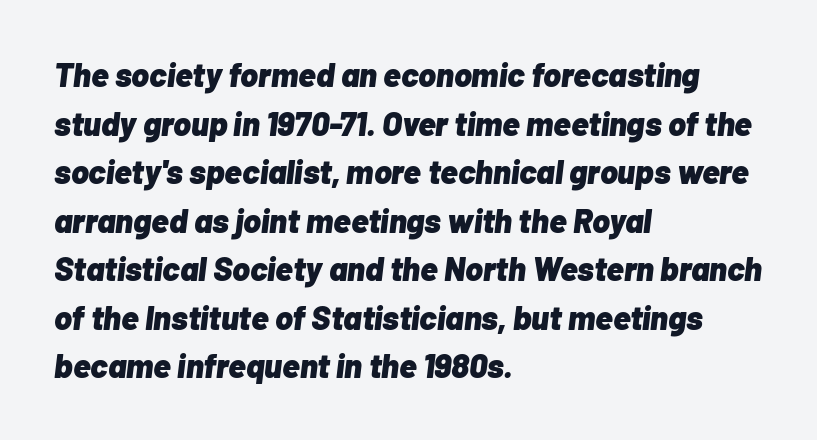
{"italic": "yes", "lean": "right", "slant_degrees": 7, "bold": "yes", "weight": "heavy", "width": "normal", "stroke_contrast": "low", "x_height": "medium", "monospaced": "no", "underline": "no", "align": "left", "line_spacing": "normal", "line_spacing_ratio": 1.47, "letter_spacing": "normal", "letter_spacing_em": 0.0, "glyph_px": 33}
